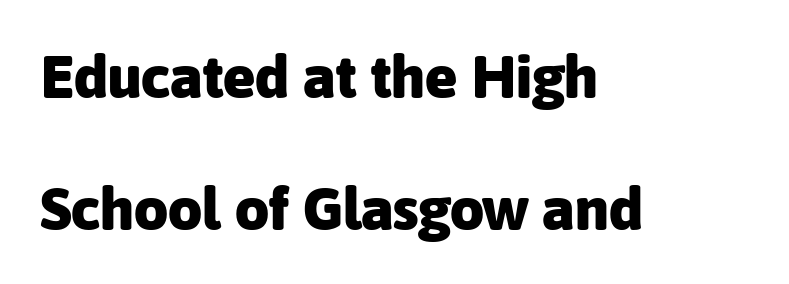
{"serif": "no", "italic": "no", "bold": "yes", "weight": "heavy", "width": "normal", "stroke_contrast": "low", "x_height": "medium", "monospaced": "no", "underline": "no", "align": "left", "line_spacing": "loose", "line_spacing_ratio": 2.2, "letter_spacing": "normal", "letter_spacing_em": 0.0, "glyph_px": 60}
